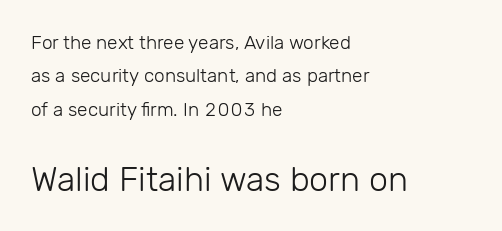
Stroke terminals: plain, sans-serif. The rendering uses natural spacing where letterforms have individual widths. A typesetter would call this zero additional tracking. The face used here appears at its bigger size in the lower chunk. Visually the block forms a straight wall on the left and a jagged coastline on the right.
